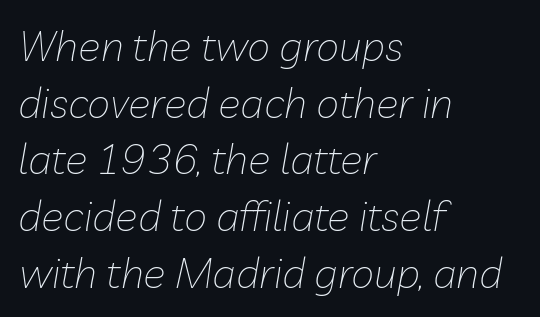
The image shows 42 px thin type, italic (leaning right); set left-aligned, normal line spacing (1.35x), normal letter spacing, not underlined; low stroke contrast and a medium x-height.
